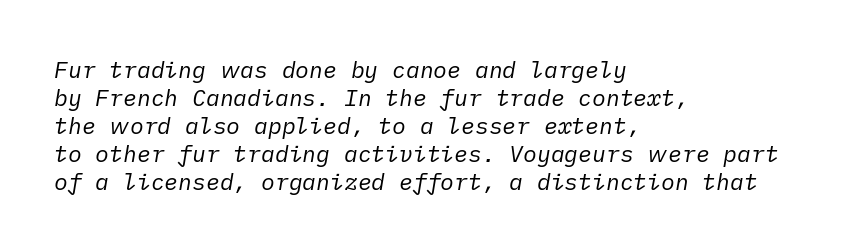
Q: Is the text bold? A: No.
Q: Is the text italic (slanted)? A: Yes, it leans right by about 10 degrees.
Q: Is the text underlined? A: No.
Q: How is the paragraph aligned? A: Left-aligned.
Q: Is the spacing between letters normal or unusually wide? A: Normal.
